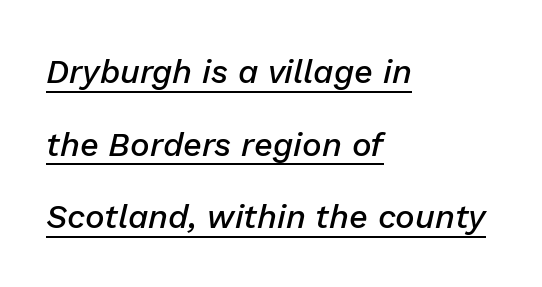
The characters look somewhat weighty, a semibold short of true bold. Vertical spacing — loose. Short note: letters normally spaced. Which margin do the lines hug? The left one — the right edge is uneven.
